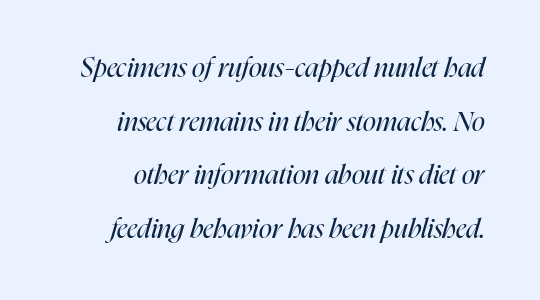
{"italic": "yes", "lean": "right", "slant_degrees": 16, "bold": "no", "underline": "no", "line_spacing": "loose", "line_spacing_ratio": 1.99, "letter_spacing": "normal", "letter_spacing_em": 0.0, "glyph_px": 27}
